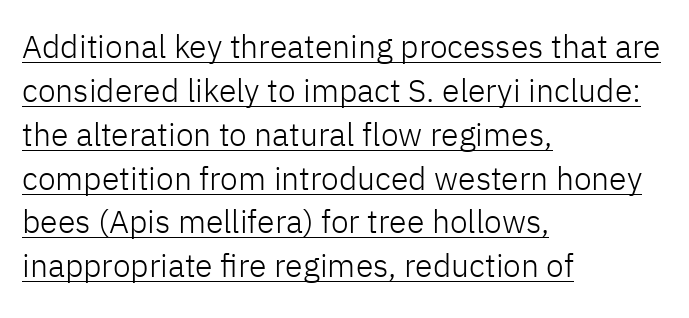
{"serif": "no", "italic": "no", "bold": "no", "weight": "light", "width": "normal", "stroke_contrast": "low", "x_height": "medium", "monospaced": "no", "underline": "yes", "align": "left", "line_spacing": "normal", "line_spacing_ratio": 1.37, "letter_spacing": "normal", "letter_spacing_em": 0.0, "glyph_px": 32}
